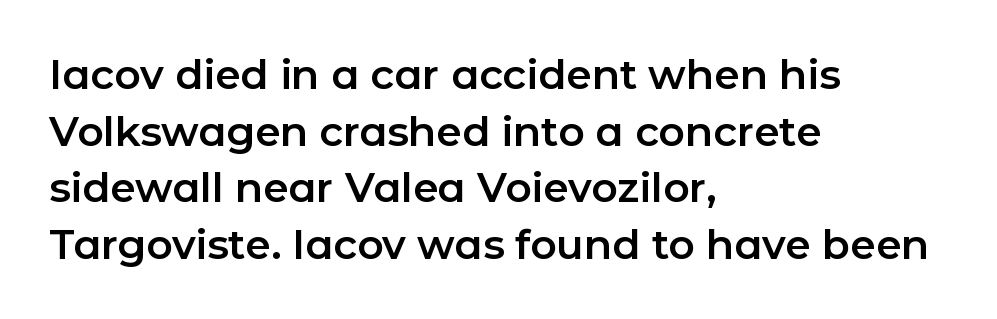
{"serif": "no", "italic": "no", "width": "normal", "stroke_contrast": "low", "x_height": "medium", "monospaced": "no", "underline": "no", "align": "left", "line_spacing": "normal", "line_spacing_ratio": 1.38, "letter_spacing": "normal", "letter_spacing_em": 0.0, "glyph_px": 41}
